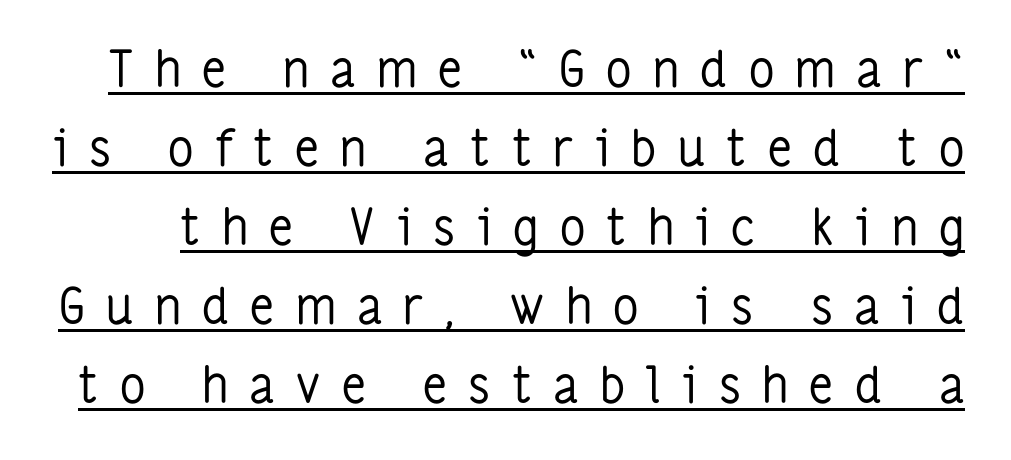
Q: Is the text bold? A: No.
Q: Is the text italic (slanted)? A: No, it is upright.
Q: Is the typeface a serif or a sans-serif typeface? A: Sans-serif.
Q: Is the text underlined? A: Yes.
Q: Is the spacing between letters normal or unusually wide? A: Unusually wide.
Q: Is the spacing between lines tight, normal or loose? A: Normal.
Q: Width (condensed, normal, or wide)? A: Condensed.
Q: Stroke contrast? A: Low.
Q: x-height? A: Medium.
Q: Monospaced? A: No.
